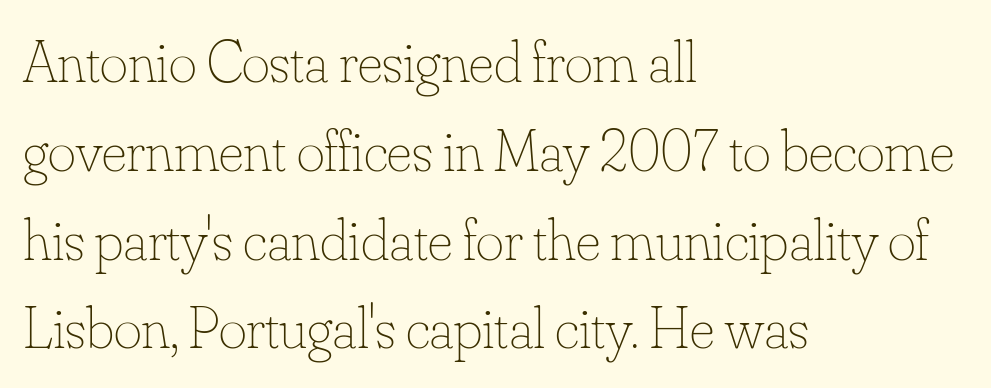
Unlike italic type, these characters show no tilt at all. Each new line begins a customary step beneath the previous one. The letters advance in unequal steps, a hallmark of proportional type. This sample uses plain, unmodified letter spacing. The font sits on the lighter half of the weight spectrum, regular included.
